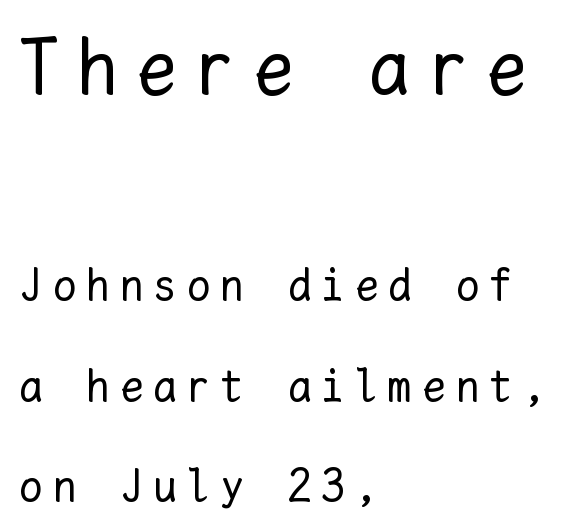
{"italic": "no", "bold": "no", "weight": "regular", "width": "normal", "stroke_contrast": "low", "x_height": "medium", "monospaced": "yes", "underline": "no", "align": "left", "line_spacing": "loose", "line_spacing_ratio": 2.18, "letter_spacing": "wide", "letter_spacing_em": 0.23, "larger_block": "first", "size_ratio": 1.74, "glyph_px": 80}
